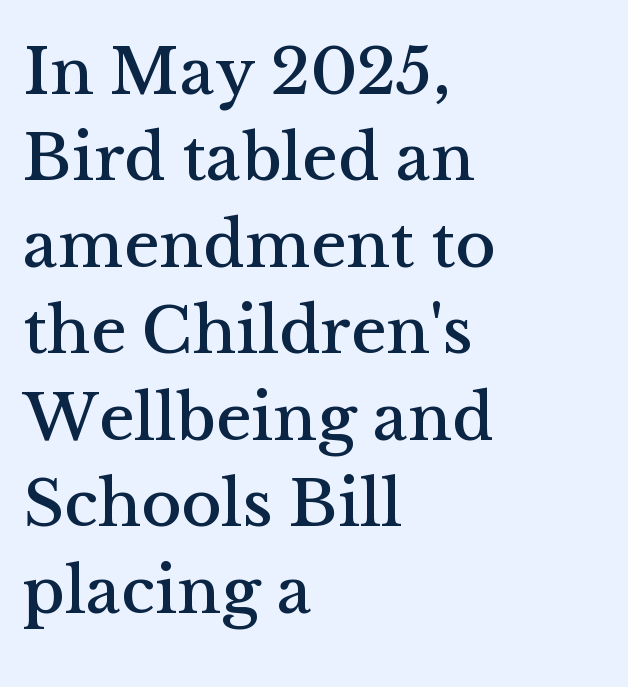
The image shows 67 px serif type, upright; set left-aligned, normal line spacing (1.29x), normal letter spacing, not underlined; medium stroke contrast and a medium x-height.
